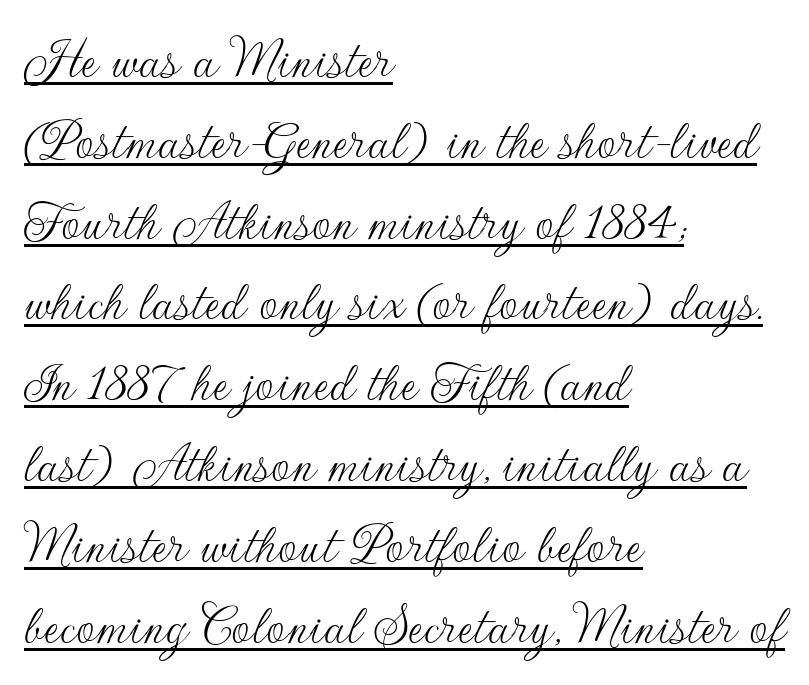
These lines sit exactly where default settings would place them. Underlined type. Do the characters align in a grid? No, the font is proportional.
